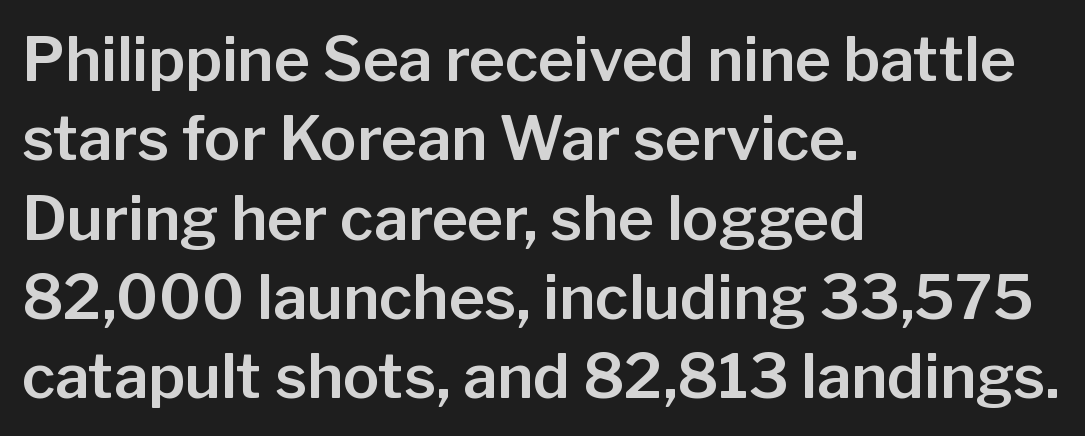
Q: Is the text italic (slanted)? A: No, it is upright.
Q: Is the typeface a serif or a sans-serif typeface? A: Sans-serif.
Q: Is the text underlined? A: No.
Q: How is the paragraph aligned? A: Left-aligned.
Q: Is the spacing between letters normal or unusually wide? A: Normal.
Q: Is the spacing between lines tight, normal or loose? A: Normal.
Q: Width (condensed, normal, or wide)? A: Normal.
Q: Stroke contrast? A: Low.
Q: x-height? A: Medium.
Q: Monospaced? A: No.
